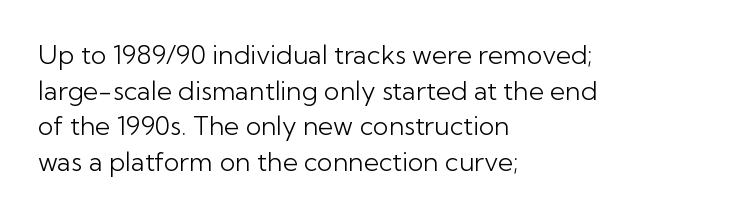
The image shows 26 px text type, upright; set left-aligned, normal line spacing (1.37x), normal letter spacing, not underlined.
